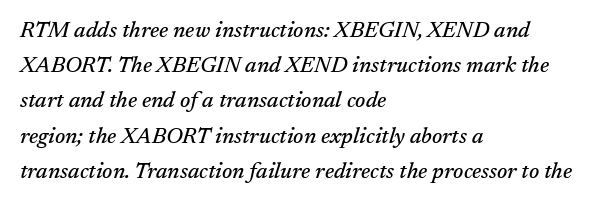
Q: Is the text italic (slanted)? A: Yes, it leans right by about 17 degrees.
Q: Is the text underlined? A: No.
Q: How is the paragraph aligned? A: Left-aligned.
Q: Is the spacing between letters normal or unusually wide? A: Normal.
Q: Is the spacing between lines tight, normal or loose? A: Normal.
